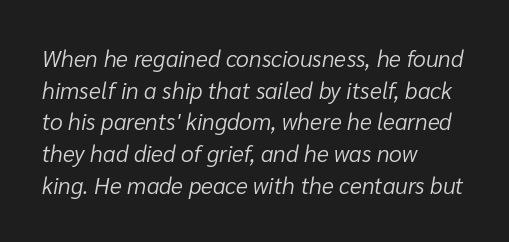
The image shows 23 px text type, italic (leaning right); set left-aligned, normal line spacing (1.38x), normal letter spacing, not underlined.
